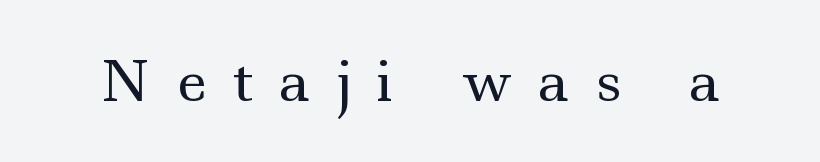
Q: Is the text bold? A: No.
Q: Is the text italic (slanted)? A: No, it is upright.
Q: Is the typeface a serif or a sans-serif typeface? A: Serif.
Q: Is the text underlined? A: No.
Q: Is the spacing between letters normal or unusually wide? A: Unusually wide.
Q: Width (condensed, normal, or wide)? A: Wide.
Q: x-height? A: Small.
Q: Monospaced? A: No.
